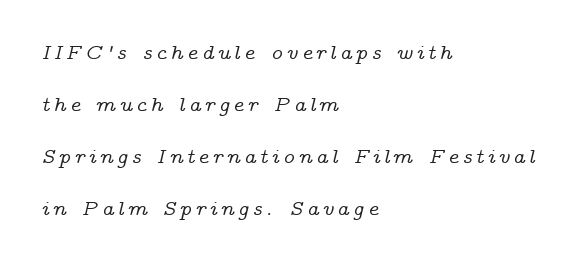
{"italic": "yes", "lean": "right", "slant_degrees": 14, "underline": "no", "align": "left", "line_spacing": "loose", "line_spacing_ratio": 2.48, "glyph_px": 21}
